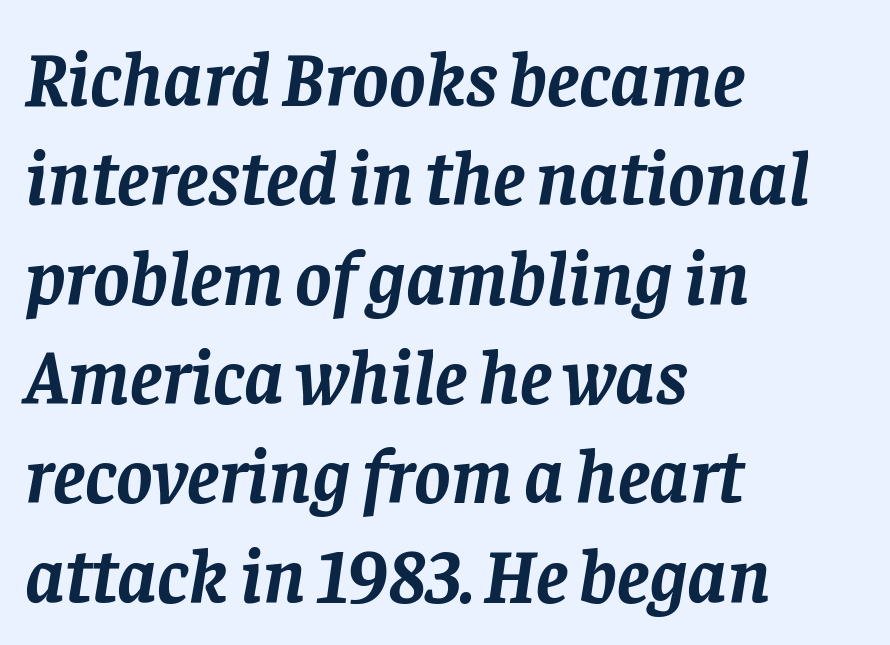
The image shows 77 px semibold serif type, italic (leaning right); set left-aligned, normal line spacing (1.29x), normal letter spacing, not underlined; low stroke contrast and a large x-height.
